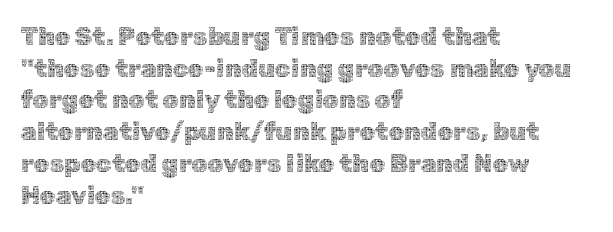
The characters are drawn with everyday or finer stroke widths. The string is rendered with underlining switched off. Leading matches the norm, producing a regular column. This sample uses plain, unmodified letter spacing.
